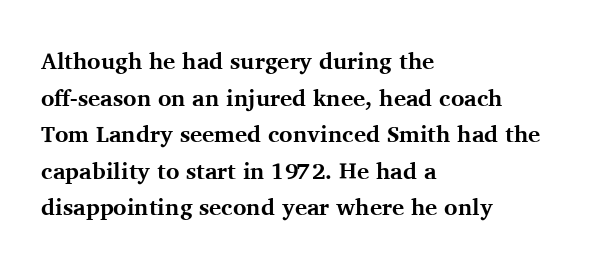
Visually the block forms a straight wall on the left and a jagged coastline on the right. The letters are bold, with thick, heavy strokes. The gap between lines stays unmarked. This sample keeps an unexceptional amount of space between lines. The horizontal fit of the characters is conventional and even. Vertical strokes here are truly vertical.
